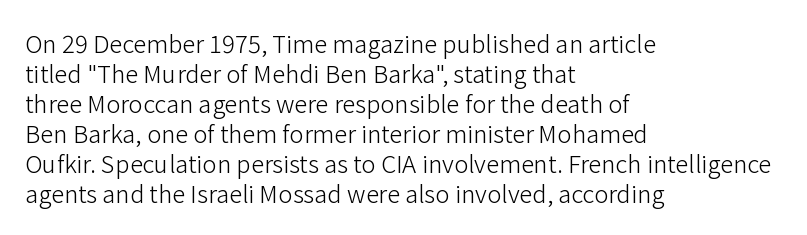
{"italic": "no", "bold": "no", "underline": "no", "align": "left", "line_spacing": "normal", "line_spacing_ratio": 1.25, "letter_spacing": "normal", "letter_spacing_em": 0.0, "glyph_px": 24}
